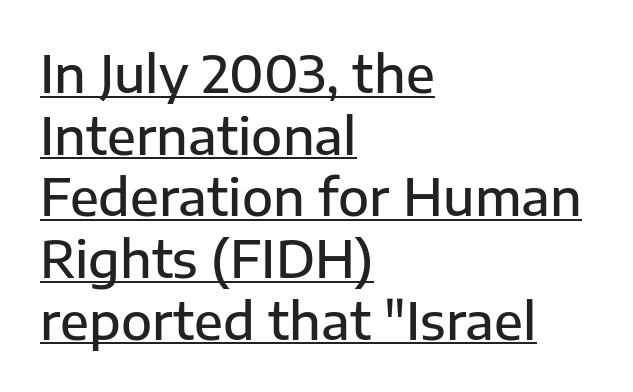
This sample has the flowing, uneven cadence of proportional lettering. These lines carry some extra weight — a demibold, not a full bold. The text block is weighted toward the left margin, trailing off unevenly rightward. The face used here appears with an underline applied. Is this a sans? Yes — the strokes have no serifs. Glyph-to-glyph distance matches everyday printed text.
